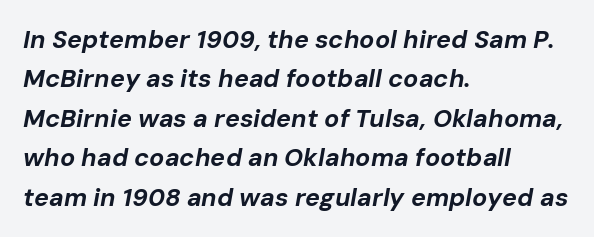
{"italic": "yes", "lean": "right", "slant_degrees": 10, "bold": "yes", "underline": "no", "align": "left", "line_spacing": "normal", "line_spacing_ratio": 1.58, "letter_spacing": "normal", "letter_spacing_em": 0.0, "glyph_px": 25}
